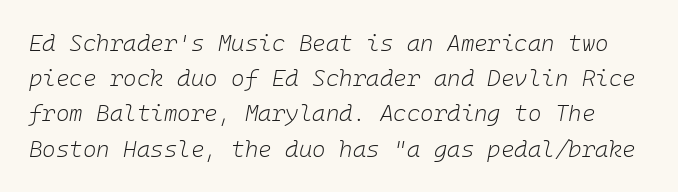
Q: Is the text bold? A: No.
Q: Is the text italic (slanted)? A: Yes, it leans right by about 10 degrees.
Q: Is the text underlined? A: No.
Q: Is the spacing between letters normal or unusually wide? A: Normal.
Q: Is the spacing between lines tight, normal or loose? A: Normal.
